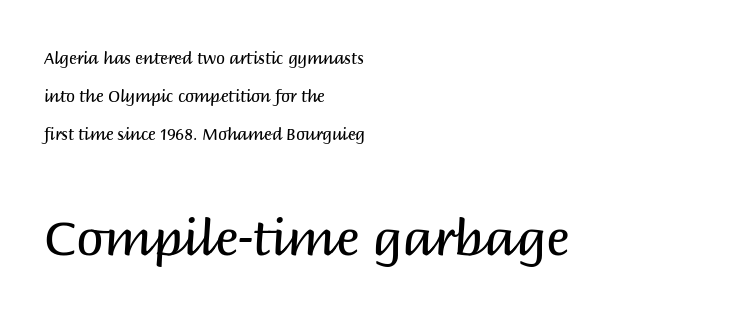
The designer gave the closing block more size than the opening block. In CSS terms this would be text-align: left. You could not count columns in this text — the font is proportionally spaced. This sample uses plain, unmodified letter spacing. Quick note: interline space is abundant. The font family rendered here belongs to the sans-serif group.
